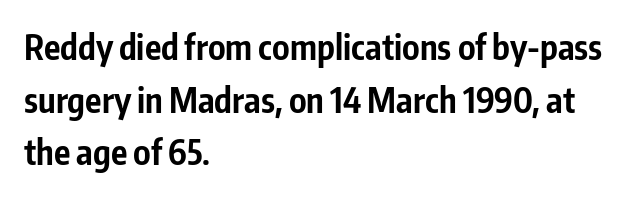
The image shows 34 px bold, condensed sans-serif type, upright; set left-aligned, normal line spacing (1.55x), normal letter spacing, not underlined; low stroke contrast and a medium x-height.
